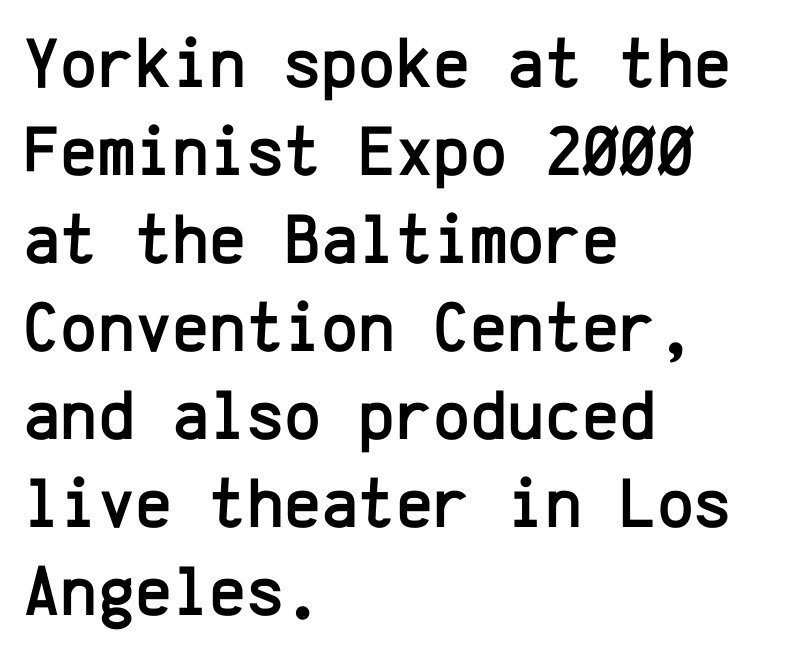
Note the uniform advance width — an 'i' takes as much space as an 'm'. The foot of each line stays bare and open. It's the straight-up-and-down kind of type. The rendering keeps characters at their native spacing. Type style note: lacks serifs.
